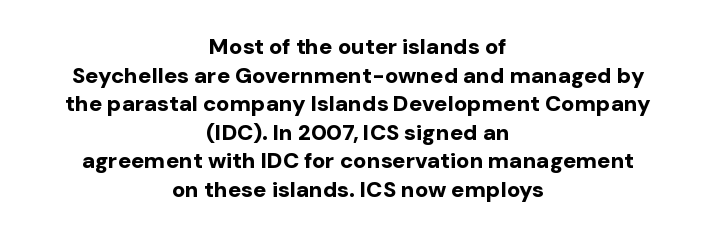
Q: Is the text bold? A: Yes.
Q: Is the text italic (slanted)? A: No, it is upright.
Q: Is the text underlined? A: No.
Q: How is the paragraph aligned? A: Centered.
Q: Is the spacing between letters normal or unusually wide? A: Normal.
Q: Is the spacing between lines tight, normal or loose? A: Normal.
